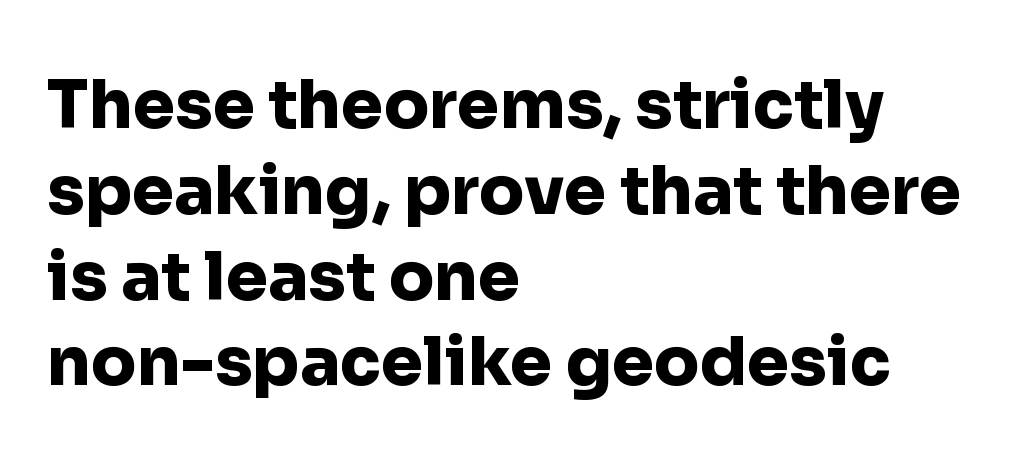
Q: Is the text bold? A: Yes.
Q: Is the text italic (slanted)? A: No, it is upright.
Q: Is the typeface a serif or a sans-serif typeface? A: Sans-serif.
Q: Is the text underlined? A: No.
Q: How is the paragraph aligned? A: Left-aligned.
Q: Is the spacing between letters normal or unusually wide? A: Normal.
Q: Is the spacing between lines tight, normal or loose? A: Normal.
Q: Width (condensed, normal, or wide)? A: Normal.
Q: Stroke contrast? A: Low.
Q: x-height? A: Medium.
Q: Monospaced? A: No.
